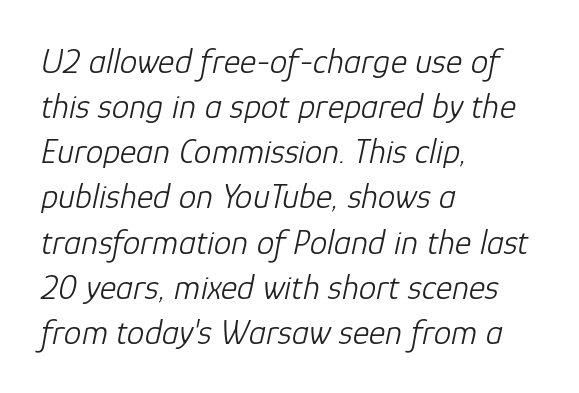
Glance below the letters and you will spot only blank space. Caption: face not bold, strokes unweighted. Students, note that the glyphs here touch the page at normal intervals. Notice how descenders clear the ascenders below comfortably — that's standard leading.
